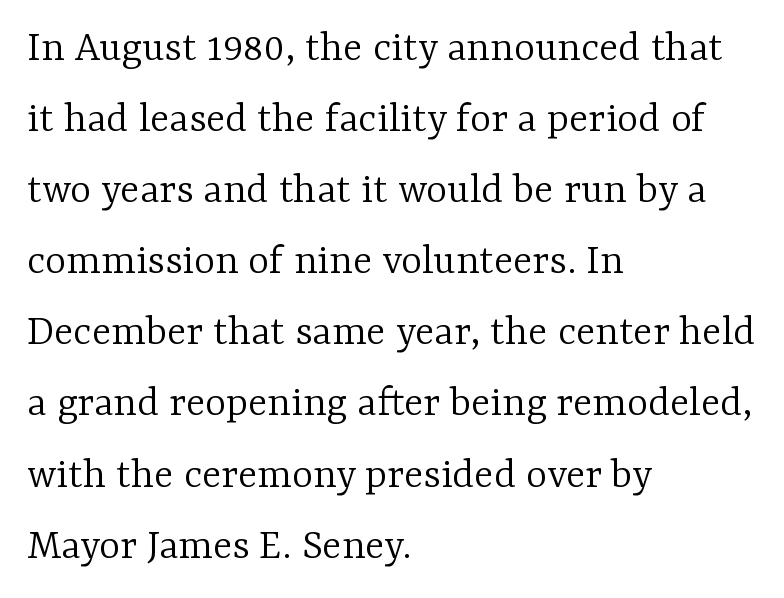
{"serif": "yes", "italic": "no", "bold": "no", "weight": "light", "width": "normal", "stroke_contrast": "low", "x_height": "medium", "monospaced": "no", "underline": "no", "align": "left", "line_spacing": "normal", "line_spacing_ratio": 1.58, "letter_spacing": "normal", "letter_spacing_em": 0.0, "glyph_px": 45}
